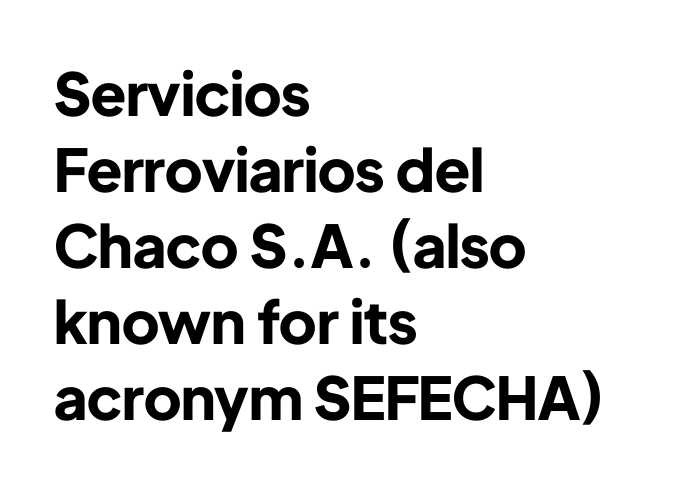
Q: Is the text bold? A: Yes.
Q: Is the text italic (slanted)? A: No, it is upright.
Q: Is the typeface a serif or a sans-serif typeface? A: Sans-serif.
Q: Is the text underlined? A: No.
Q: How is the paragraph aligned? A: Left-aligned.
Q: Is the spacing between letters normal or unusually wide? A: Normal.
Q: Is the spacing between lines tight, normal or loose? A: Normal.
Q: Width (condensed, normal, or wide)? A: Normal.
Q: Stroke contrast? A: Low.
Q: x-height? A: Medium.
Q: Monospaced? A: No.
